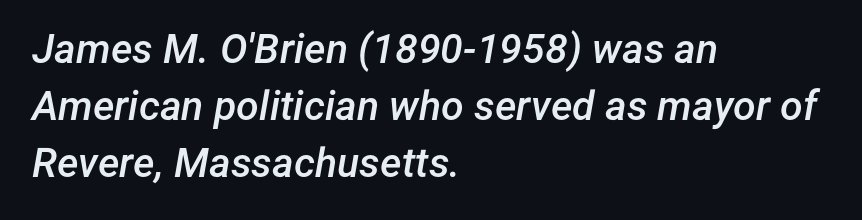
Note the varied advance widths — an 'i' is clearly narrower than an 'm'. What's the leading like? Ordinary, nothing unusual. The space directly below the letters is spotless. In CSS terms this would be text-align: left. Heft: intermediate — a semibold. Caption: standard tracking, unaltered.
